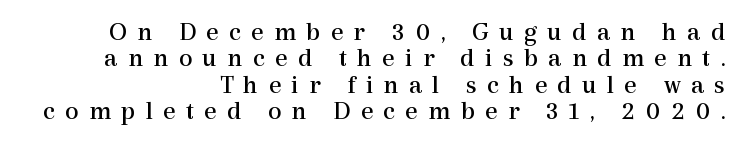
Q: Is the text bold? A: No.
Q: Is the text italic (slanted)? A: No, it is upright.
Q: Is the text underlined? A: No.
Q: How is the paragraph aligned? A: Right-aligned.
Q: Is the spacing between letters normal or unusually wide? A: Unusually wide.
Q: Is the spacing between lines tight, normal or loose? A: Tight.
